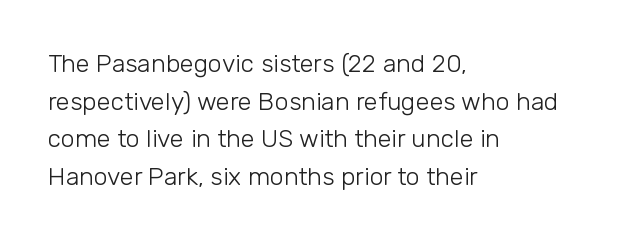
Q: Is the text bold? A: No.
Q: Is the text italic (slanted)? A: No, it is upright.
Q: Is the text underlined? A: No.
Q: How is the paragraph aligned? A: Left-aligned.
Q: Is the spacing between letters normal or unusually wide? A: Normal.
Q: Is the spacing between lines tight, normal or loose? A: Normal.
